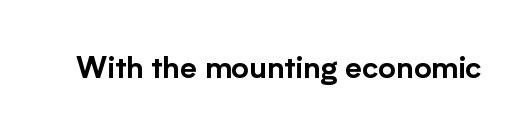
The image shows 30 px sans-serif type, upright; set normal letter spacing, not underlined; low stroke contrast and a medium x-height.
